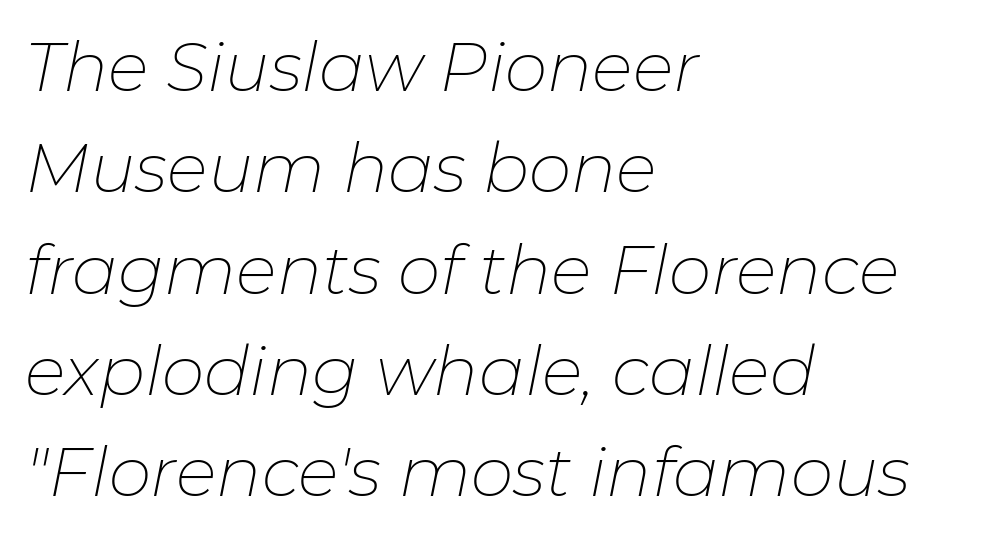
The font is comparable to plain body text, perhaps lighter. Proportional: the letters do not fall into vertical columns. If you measured baseline to baseline, you'd find a middling distance. Any mark beneath the type? The region is blank. The paragraph shown leans on its left margin. What stands out about the letter spacing? Nothing — it is the standard amount.
